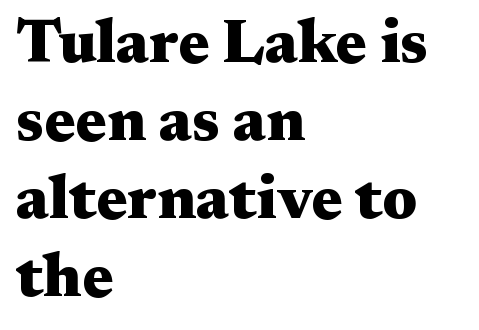
The image shows 62 px heavy, wide serif type, upright; set left-aligned, normal line spacing (1.26x), normal letter spacing, not underlined; medium stroke contrast and a medium x-height.
